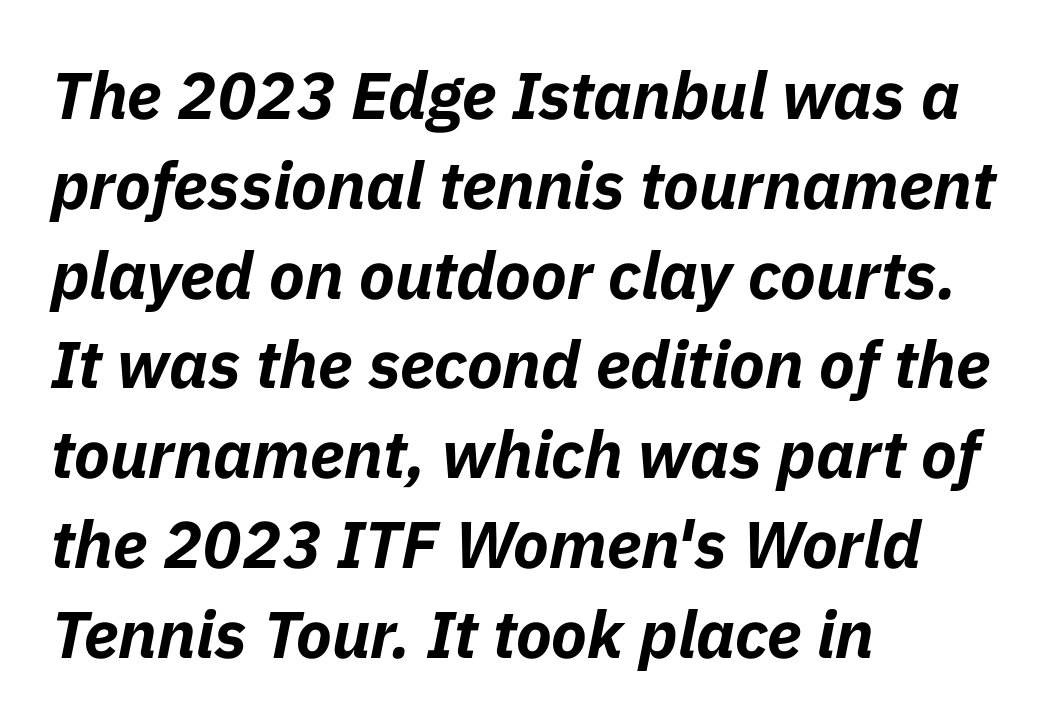
Q: Is the text bold? A: Yes.
Q: Is the text italic (slanted)? A: Yes, it leans right by about 11 degrees.
Q: Is the text underlined? A: No.
Q: How is the paragraph aligned? A: Left-aligned.
Q: Is the spacing between letters normal or unusually wide? A: Normal.
Q: Is the spacing between lines tight, normal or loose? A: Normal.
Q: Width (condensed, normal, or wide)? A: Normal.
Q: Stroke contrast? A: Low.
Q: x-height? A: Medium.
Q: Monospaced? A: No.
